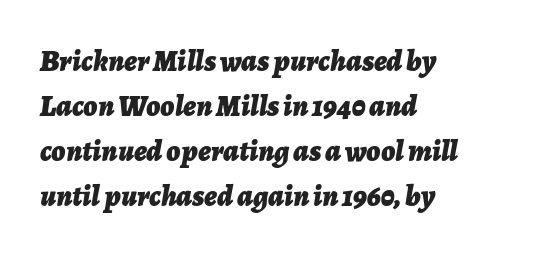
A typesetter would call this zero additional tracking. Is this a fixed-width face? No — the glyphs have proportional, varying widths. What weight is shown? A full bold with thick strokes. A student would call this left alignment; a typographer would say flush left, rag right. Check the space under the baseline: it is left empty. Interline gaps are of average width in this sample.
